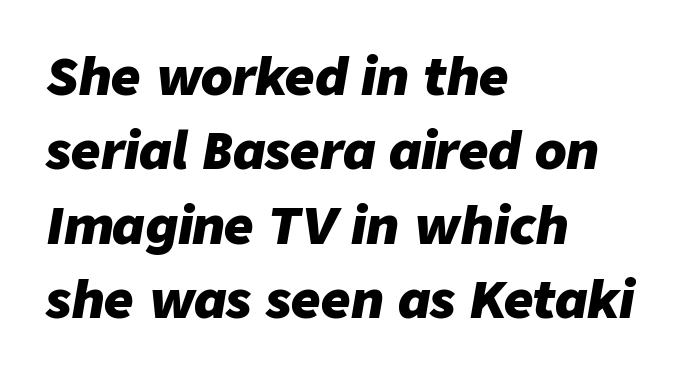
The block of text has a typical density, with ordinary space between rows. Each letter keeps its own natural width here, so spacing adapts to shape. The zone under the glyphs is completely vacant. This rendering leaves character spacing at its baseline value. Which margin do the lines hug? The left one — the right edge is uneven.
